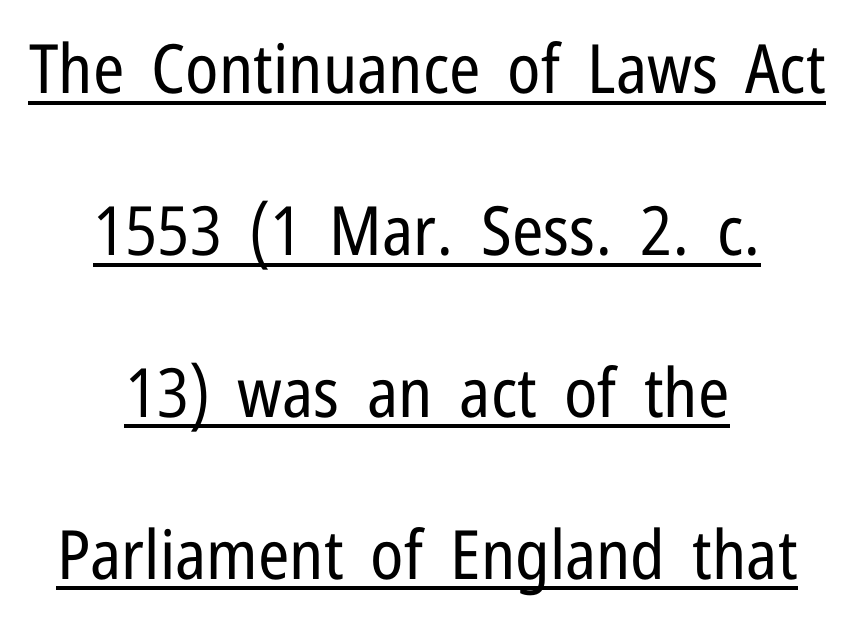
Q: Is the text bold? A: No.
Q: Is the text italic (slanted)? A: No, it is upright.
Q: Is the typeface a serif or a sans-serif typeface? A: Sans-serif.
Q: Is the text underlined? A: Yes.
Q: How is the paragraph aligned? A: Centered.
Q: Is the spacing between letters normal or unusually wide? A: Normal.
Q: Is the spacing between lines tight, normal or loose? A: Loose.
Q: Width (condensed, normal, or wide)? A: Condensed.
Q: Stroke contrast? A: Low.
Q: x-height? A: Medium.
Q: Monospaced? A: No.
